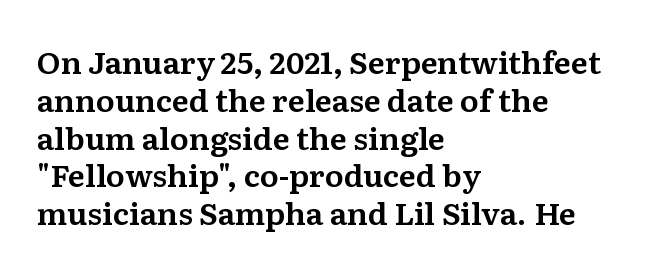
{"serif": "yes", "italic": "no", "width": "normal", "stroke_contrast": "medium", "x_height": "medium", "monospaced": "no", "underline": "no", "align": "left", "line_spacing_ratio": 1.22, "letter_spacing": "normal", "letter_spacing_em": 0.0, "glyph_px": 31}
